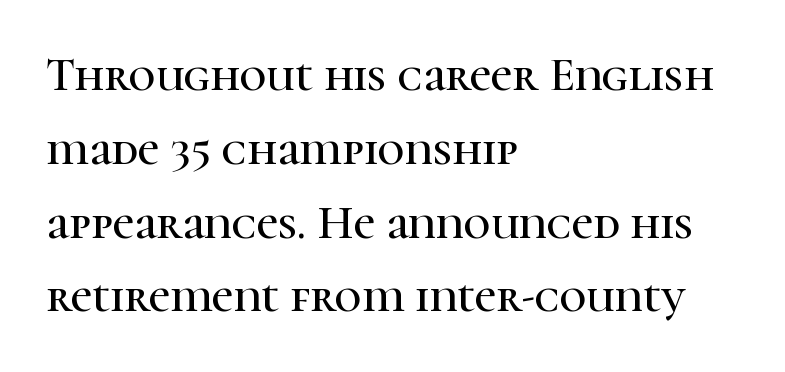
Q: Is the text italic (slanted)? A: No, it is upright.
Q: Is the typeface a serif or a sans-serif typeface? A: Serif.
Q: Is the text underlined? A: No.
Q: How is the paragraph aligned? A: Left-aligned.
Q: Is the spacing between letters normal or unusually wide? A: Normal.
Q: Is the spacing between lines tight, normal or loose? A: Normal.
Q: Width (condensed, normal, or wide)? A: Normal.
Q: Stroke contrast? A: High.
Q: x-height? A: Medium.
Q: Monospaced? A: No.
